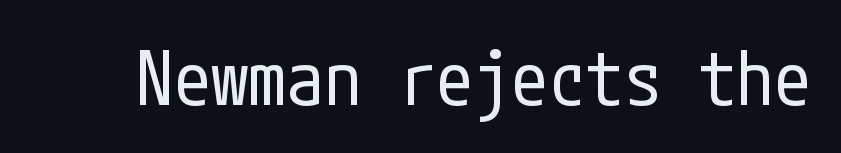
The image shows 75 px regular-weight, condensed sans-serif type, upright; set normal letter spacing, not underlined; low stroke contrast and a medium x-height.
